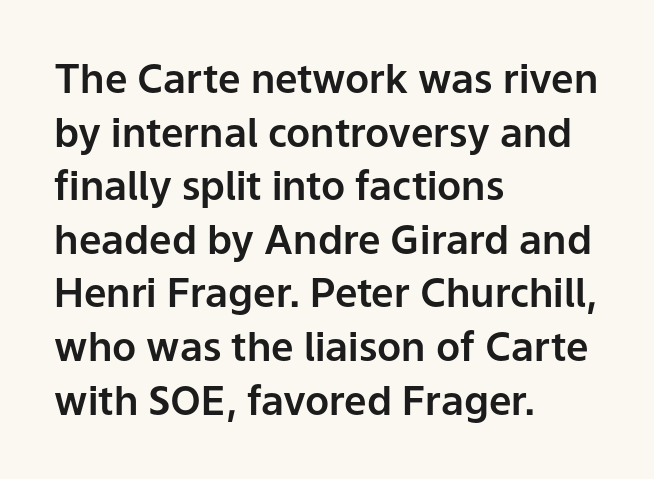
{"serif": "no", "italic": "no", "width": "normal", "stroke_contrast": "low", "x_height": "medium", "monospaced": "no", "underline": "no", "align": "left", "line_spacing": "normal", "line_spacing_ratio": 1.34, "letter_spacing": "normal", "letter_spacing_em": 0.0, "glyph_px": 40}
